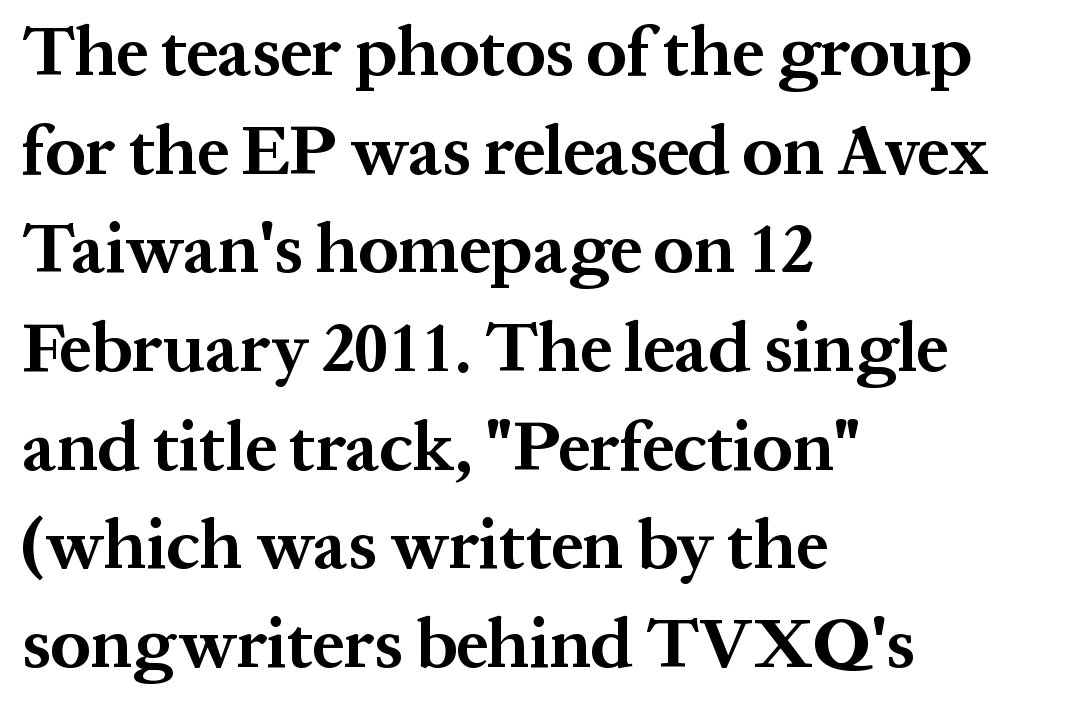
{"serif": "yes", "italic": "no", "bold": "yes", "weight": "bold", "width": "normal", "stroke_contrast": "medium", "x_height": "medium", "monospaced": "no", "underline": "no", "align": "left", "line_spacing": "normal", "line_spacing_ratio": 1.41, "letter_spacing": "normal", "letter_spacing_em": 0.0, "glyph_px": 70}
